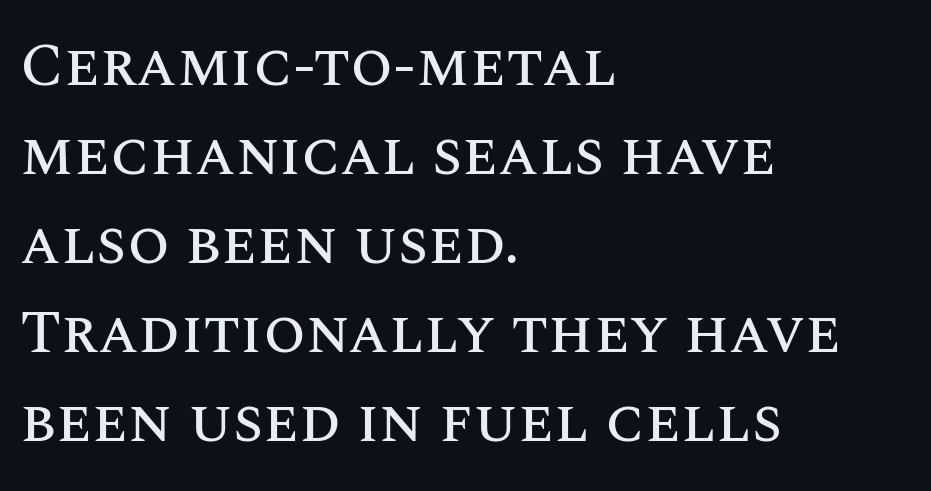
The image shows 61 px text type, upright; set left-aligned, normal line spacing (1.46x), normal letter spacing, not underlined; medium stroke contrast and a large x-height.
